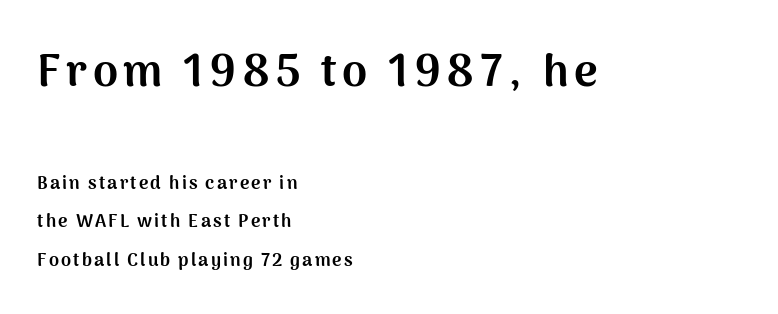
Q: Is the text bold? A: Yes.
Q: Is the text italic (slanted)? A: No, it is upright.
Q: Is the typeface a serif or a sans-serif typeface? A: Sans-serif.
Q: Is the text underlined? A: No.
Q: How is the paragraph aligned? A: Left-aligned.
Q: Is the spacing between lines tight, normal or loose? A: Loose.
Q: Which block of text is set in a larger size, the first (top) or the second (bottom)? A: The first (top) one.
Q: Width (condensed, normal, or wide)? A: Normal.
Q: Stroke contrast? A: Medium.
Q: x-height? A: Medium.
Q: Monospaced? A: No.
